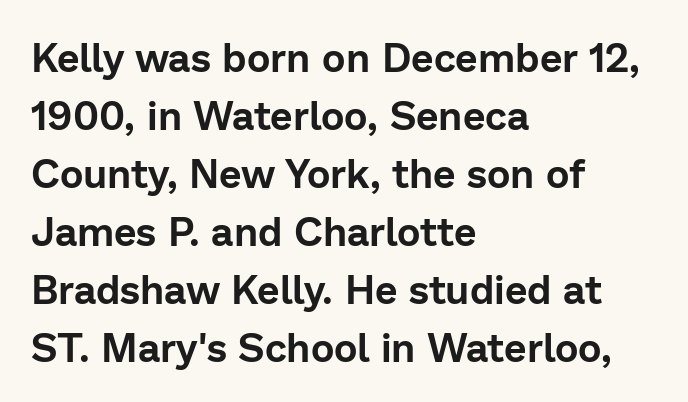
The image shows 40 px sans-serif type, upright; set left-aligned, normal line spacing (1.45x), normal letter spacing, not underlined; low stroke contrast and a medium x-height.
